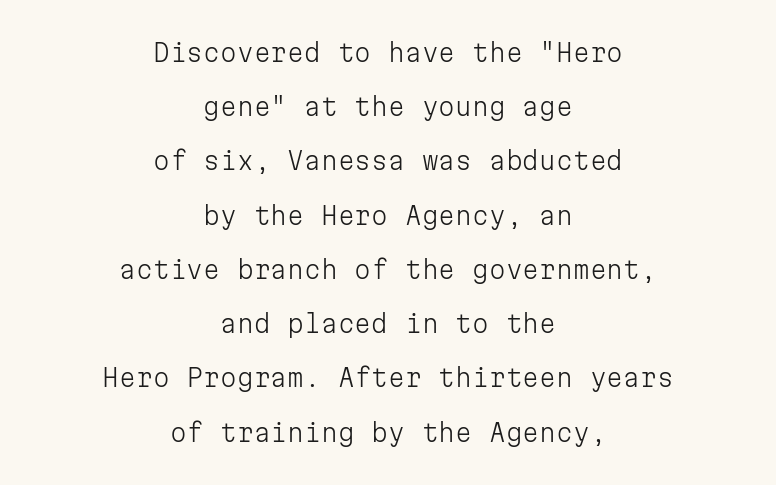
The image shows 24 px text type, upright; set centered, loose line spacing (2.26x), normal letter spacing, not underlined.
